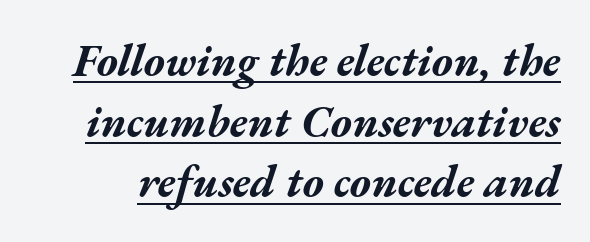
The image shows 45 px bold, wide type, italic (leaning right); set normal line spacing (1.35x), normal letter spacing, underlined; medium stroke contrast and a medium x-height.
